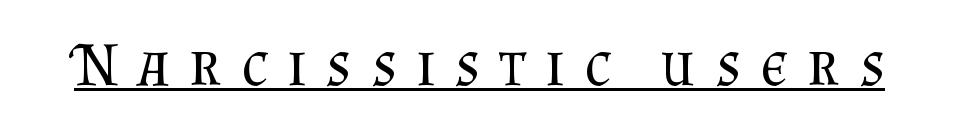
The image shows 61 px regular-weight serif type, upright; set unusually wide letter spacing (+0.32 em), underlined; medium stroke contrast and a small x-height.
